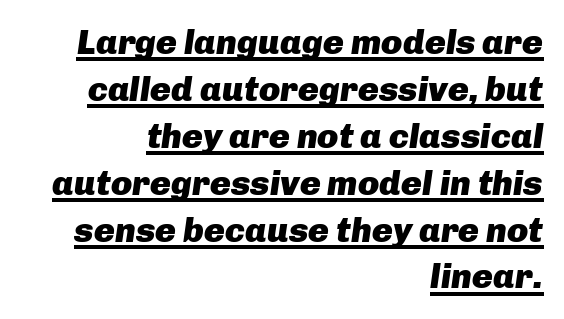
{"italic": "yes", "lean": "right", "slant_degrees": 8, "bold": "yes", "weight": "heavy", "width": "normal", "stroke_contrast": "low", "x_height": "medium", "monospaced": "no", "underline": "yes", "align": "right", "line_spacing": "normal", "line_spacing_ratio": 1.34, "letter_spacing": "normal", "letter_spacing_em": 0.0, "glyph_px": 35}
